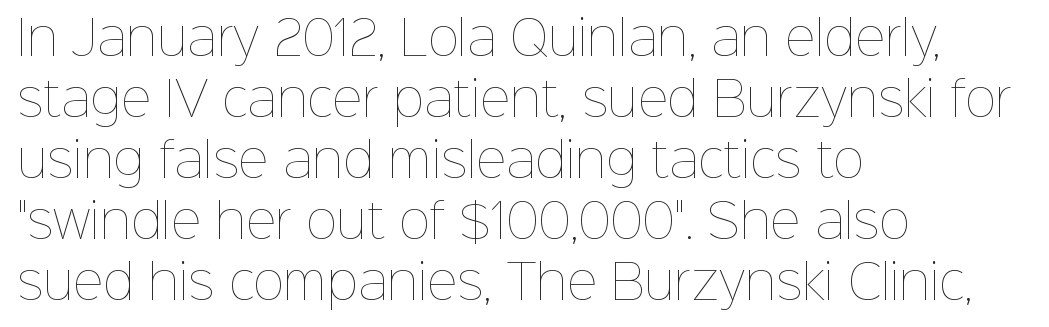
Q: Is the text bold? A: No.
Q: Is the text italic (slanted)? A: No, it is upright.
Q: Is the text underlined? A: No.
Q: How is the paragraph aligned? A: Left-aligned.
Q: Is the spacing between letters normal or unusually wide? A: Normal.
Q: Is the spacing between lines tight, normal or loose? A: Normal.
Q: Width (condensed, normal, or wide)? A: Normal.
Q: Stroke contrast? A: Low.
Q: x-height? A: Medium.
Q: Monospaced? A: No.
